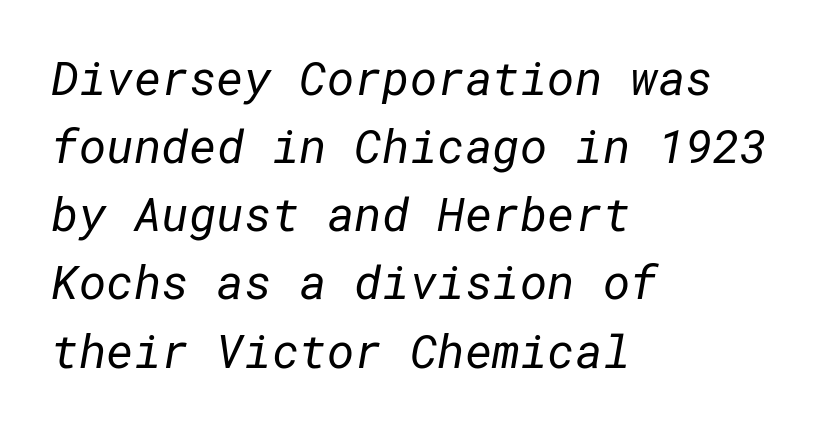
Q: Is the text bold? A: No.
Q: Is the typeface a serif or a sans-serif typeface? A: Sans-serif.
Q: Is the text underlined? A: No.
Q: How is the paragraph aligned? A: Left-aligned.
Q: Is the spacing between letters normal or unusually wide? A: Normal.
Q: Is the spacing between lines tight, normal or loose? A: Normal.
Q: Width (condensed, normal, or wide)? A: Normal.
Q: Stroke contrast? A: Low.
Q: x-height? A: Medium.
